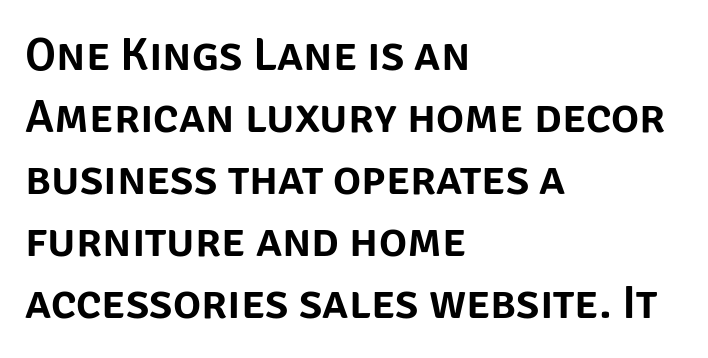
Q: Is the text italic (slanted)? A: No, it is upright.
Q: Is the typeface a serif or a sans-serif typeface? A: Sans-serif.
Q: Is the text underlined? A: No.
Q: How is the paragraph aligned? A: Left-aligned.
Q: Is the spacing between letters normal or unusually wide? A: Normal.
Q: Is the spacing between lines tight, normal or loose? A: Normal.
Q: Width (condensed, normal, or wide)? A: Normal.
Q: Stroke contrast? A: Low.
Q: x-height? A: Large.
Q: Monospaced? A: No.
